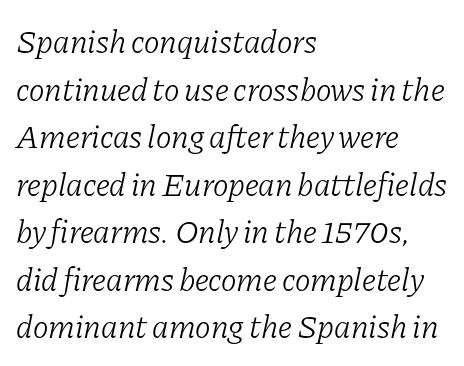
Q: Is the text bold? A: No.
Q: Is the text italic (slanted)? A: Yes, it leans right by about 11 degrees.
Q: Is the typeface a serif or a sans-serif typeface? A: Serif.
Q: Is the text underlined? A: No.
Q: How is the paragraph aligned? A: Left-aligned.
Q: Is the spacing between letters normal or unusually wide? A: Normal.
Q: Is the spacing between lines tight, normal or loose? A: Normal.
Q: Width (condensed, normal, or wide)? A: Normal.
Q: Stroke contrast? A: Low.
Q: x-height? A: Medium.
Q: Monospaced? A: No.
